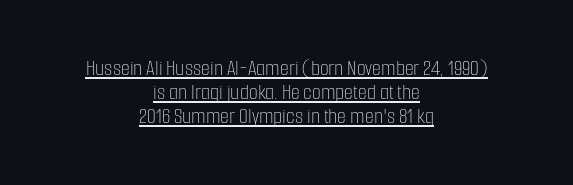
This sample uses an upright cut, with every glyph sitting square on the baseline. Notice how descenders almost collide with the ascenders below — that's tight leading. The face used here is rendered with its standard letterfit. The font is comparable to plain body text, perhaps lighter. The string is rendered with underlining switched on. Layout note: lines centered.
